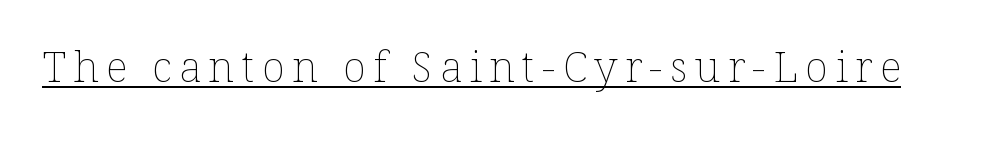
Think of a printed novel: that variable character pitch is what you see here. The type sits square on the baseline with zero lean. Somebody hit Ctrl+U on this one — the words are underlined. Weight: regular or lighter.
